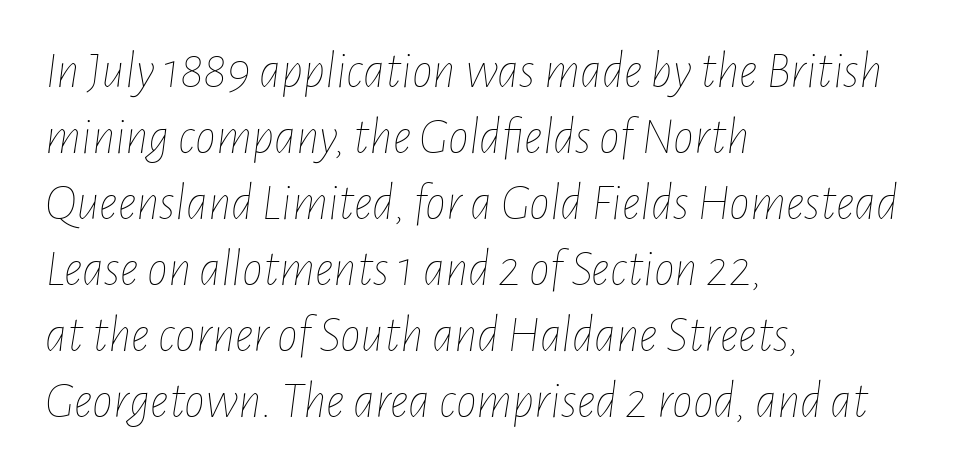
The cut favours lightness, reaching ordinary text weight at its darkest. Varying glyph widths throughout — classic text-font behaviour. The passage shown is not underscored anywhere. The face used here has a pronounced slope to its letters. If you measured baseline to baseline, you'd find a middling distance. Horizontal alignment here is leftward, the default for most running prose.
